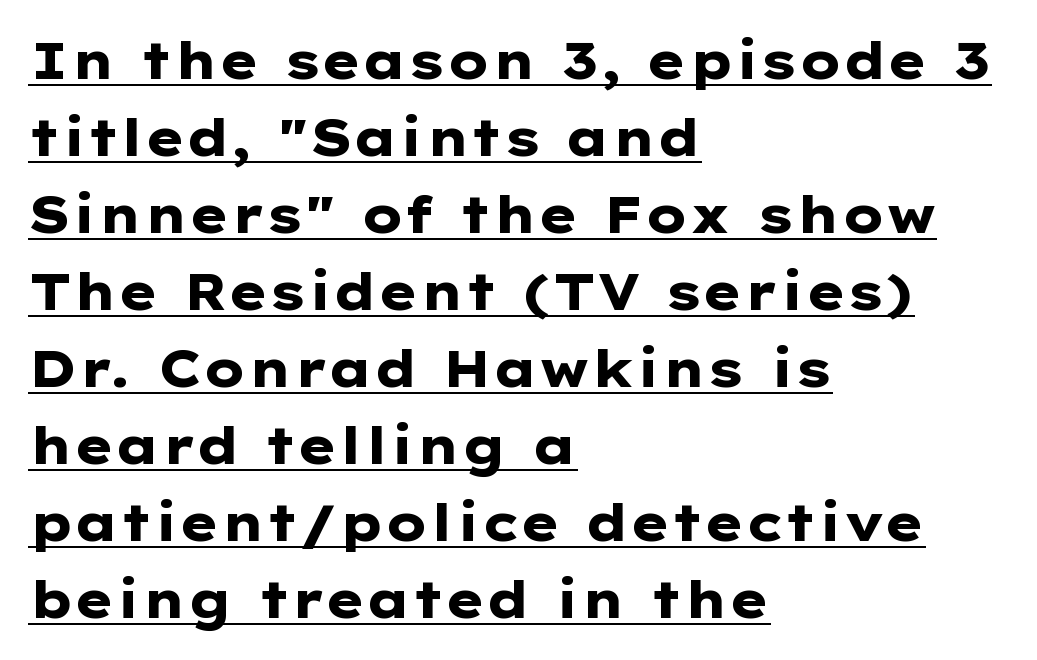
{"serif": "no", "italic": "no", "bold": "yes", "weight": "heavy", "width": "wide", "stroke_contrast": "low", "x_height": "medium", "monospaced": "no", "underline": "yes", "align": "left", "line_spacing": "normal", "line_spacing_ratio": 1.51, "letter_spacing": "normal", "letter_spacing_em": 0.0, "glyph_px": 51}
